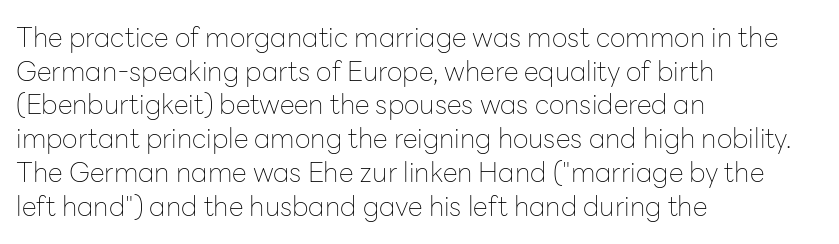
The image shows 27 px text type, upright; set left-aligned, normal line spacing (1.25x), normal letter spacing, not underlined.
